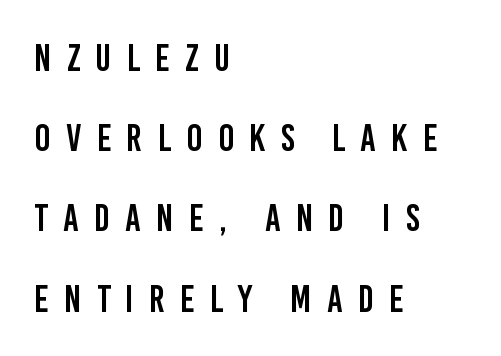
Visually the block forms a straight wall on the left and a jagged coastline on the right. Someone cranked the tracking dial way up on this one. The vertical gap from one line to the next is large. Proportional: the letters do not fall into vertical columns. Has an underline been added? It has not.
